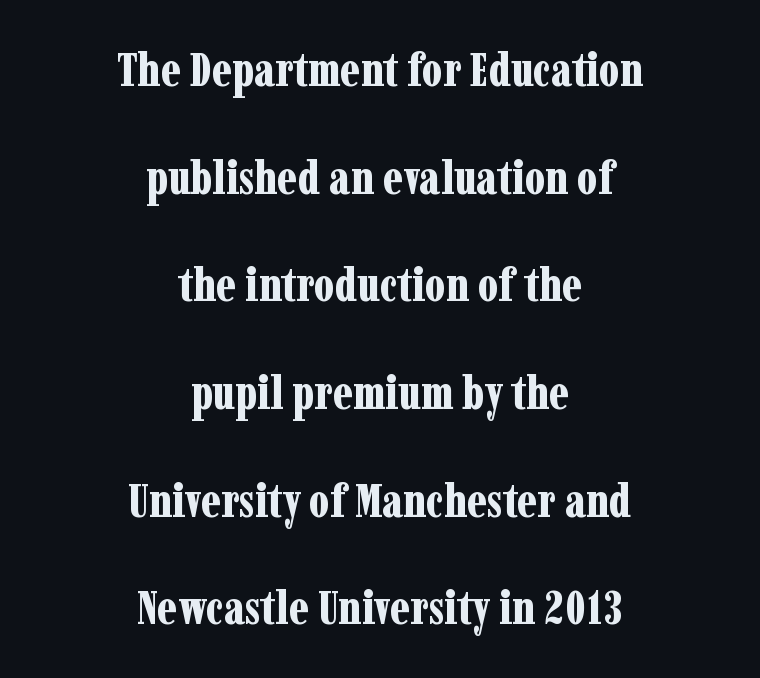
The image shows 47 px bold, condensed serif type, upright; set centered, loose line spacing (2.29x), normal letter spacing, not underlined; low stroke contrast and a medium x-height.
